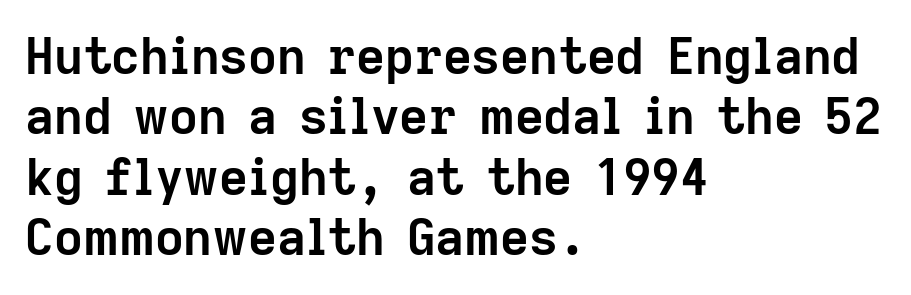
Words appear dense and cohesive because spacing is normal. This sample uses a sans-serif face. Each letter keeps its own natural width here, so spacing adapts to shape. No word sits above an underline.
